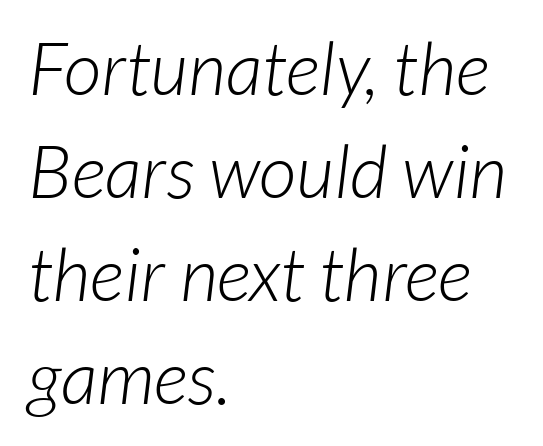
Line spacing here is normal. The rendering uses natural spacing where letterforms have individual widths. This is sans-serif lettering, the kind often seen on screens and signage. The passage is arranged the way most books set body copy — flush left. Just letters on the line, the space beneath them empty.
